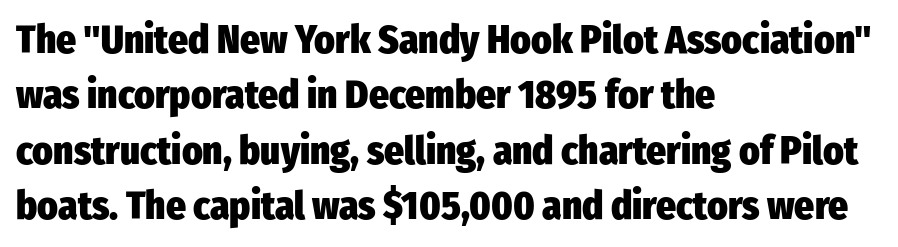
The image shows 39 px heavy, condensed sans-serif type, upright; set left-aligned, normal line spacing (1.42x), normal letter spacing, not underlined; low stroke contrast and a medium x-height.
